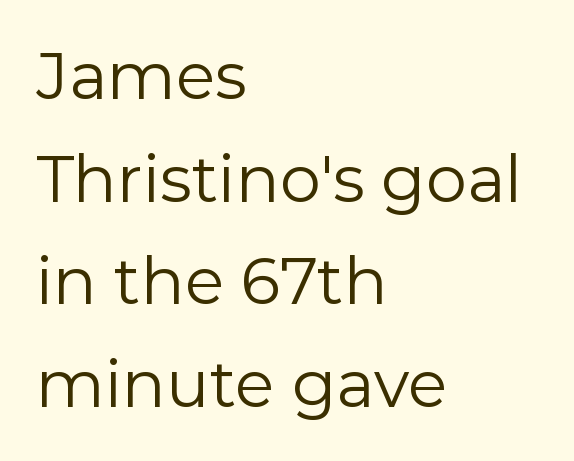
Q: Is the text bold? A: No.
Q: Is the text italic (slanted)? A: No, it is upright.
Q: Is the typeface a serif or a sans-serif typeface? A: Sans-serif.
Q: Is the text underlined? A: No.
Q: How is the paragraph aligned? A: Left-aligned.
Q: Is the spacing between letters normal or unusually wide? A: Normal.
Q: Is the spacing between lines tight, normal or loose? A: Normal.
Q: Width (condensed, normal, or wide)? A: Normal.
Q: Stroke contrast? A: Low.
Q: x-height? A: Medium.
Q: Monospaced? A: No.
